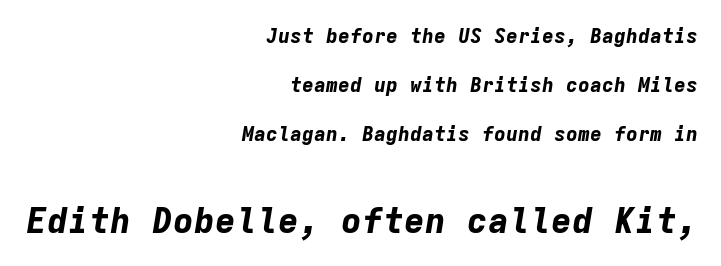
{"italic": "yes", "lean": "right", "slant_degrees": 9, "bold": "yes", "weight": "bold", "width": "normal", "stroke_contrast": "low", "x_height": "medium", "monospaced": "yes", "underline": "no", "align": "right", "line_spacing": "loose", "line_spacing_ratio": 2.46, "letter_spacing": "normal", "letter_spacing_em": 0.0, "larger_block": "second", "size_ratio": 1.75, "glyph_px": 35}
